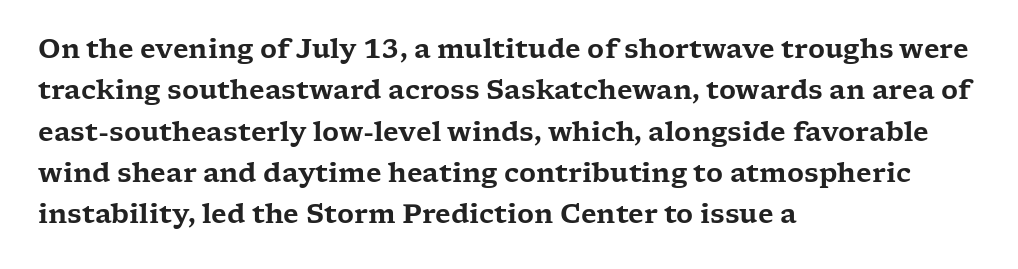
{"italic": "no", "underline": "no", "align": "left", "line_spacing": "normal", "line_spacing_ratio": 1.59, "letter_spacing": "normal", "letter_spacing_em": 0.0, "glyph_px": 26}
